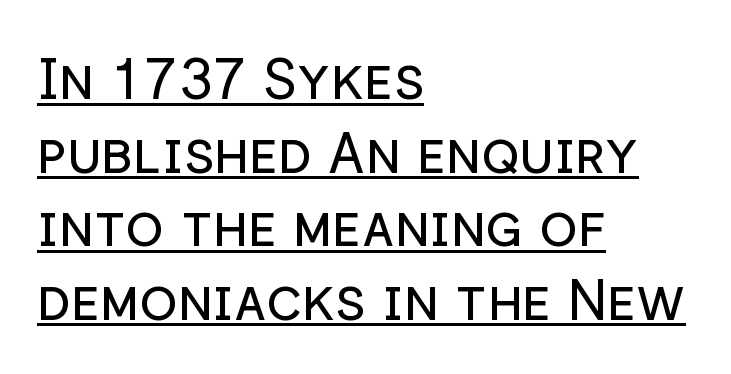
A typesetter would call this leading conventional body-copy spacing. These lines are rendered in a variable-pitch font. Horizontally, the lines are justified to the leading edge only. Underlined type.
